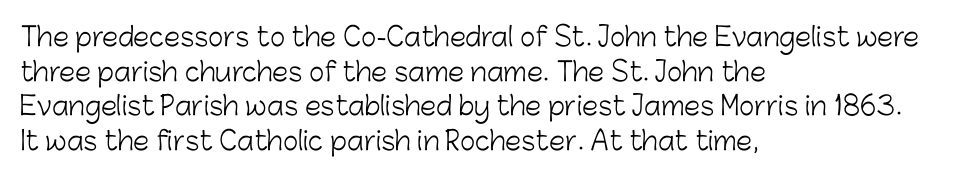
Q: Is the text bold? A: No.
Q: Is the text italic (slanted)? A: No, it is upright.
Q: Is the text underlined? A: No.
Q: How is the paragraph aligned? A: Left-aligned.
Q: Is the spacing between letters normal or unusually wide? A: Normal.
Q: Is the spacing between lines tight, normal or loose? A: Normal.
